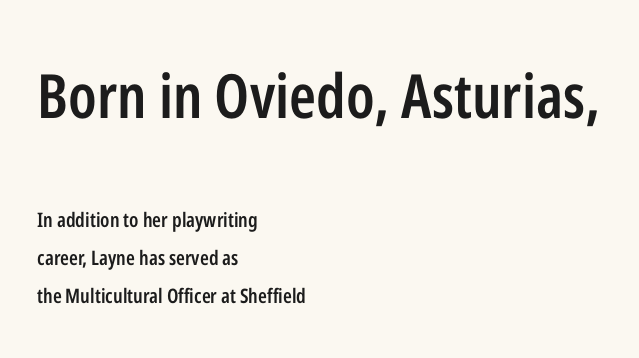
In terms of letterspacing, this is plain default setting. Character size in the leading block exceeds that of the trailing block. Character widths vary here, with narrow letters taking less room than wide ones. Alignment: flush left.
